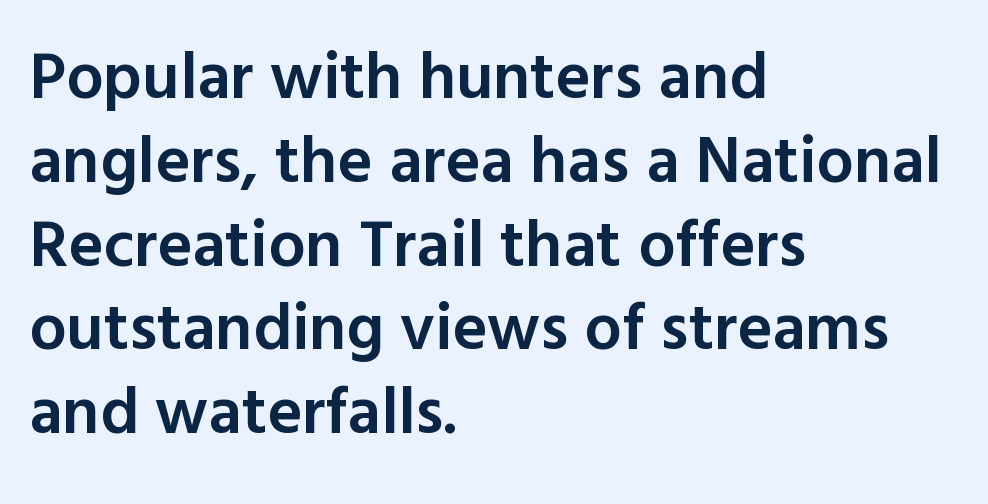
{"serif": "no", "italic": "no", "bold": "semi", "weight": "semibold", "width": "normal", "x_height": "medium", "monospaced": "no", "underline": "no", "align": "left", "line_spacing": "normal", "line_spacing_ratio": 1.27, "letter_spacing": "normal", "letter_spacing_em": 0.0, "glyph_px": 66}
